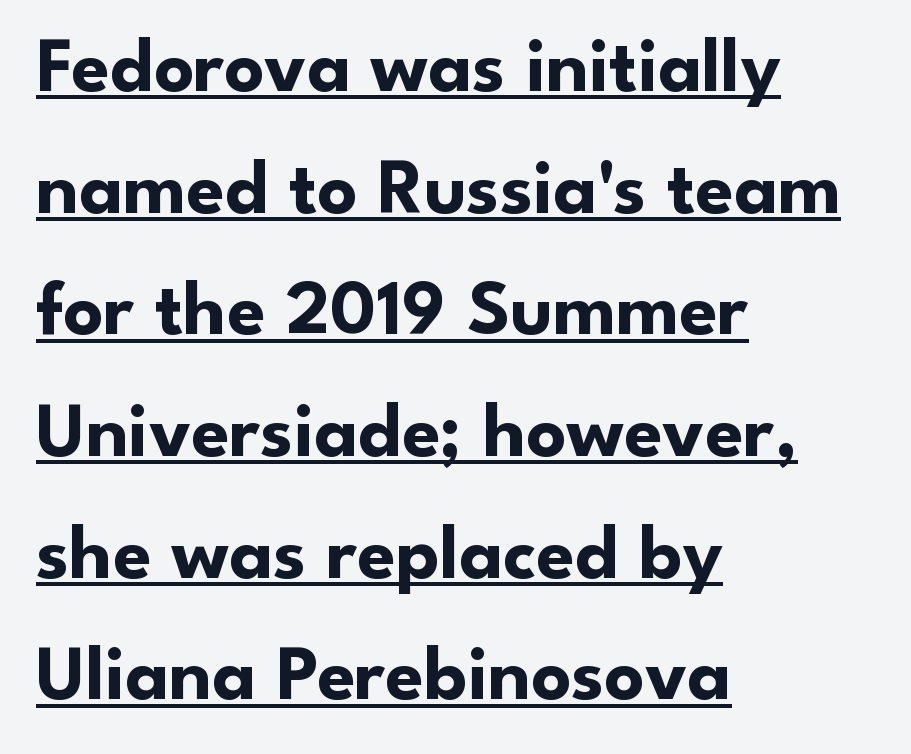
{"serif": "no", "italic": "no", "bold": "yes", "weight": "bold", "width": "normal", "stroke_contrast": "low", "x_height": "small", "monospaced": "no", "underline": "yes", "align": "left", "line_spacing": "normal", "line_spacing_ratio": 1.56, "letter_spacing": "normal", "letter_spacing_em": 0.0, "glyph_px": 78}
